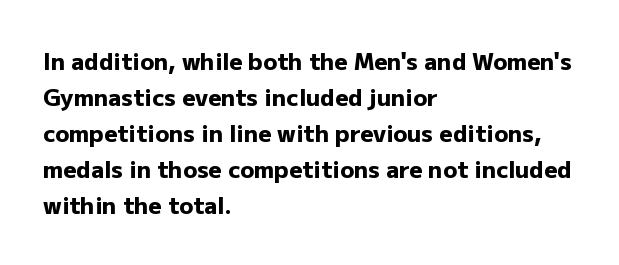
The image shows 23 px bold type, upright; set left-aligned, normal line spacing (1.57x), normal letter spacing, not underlined.
